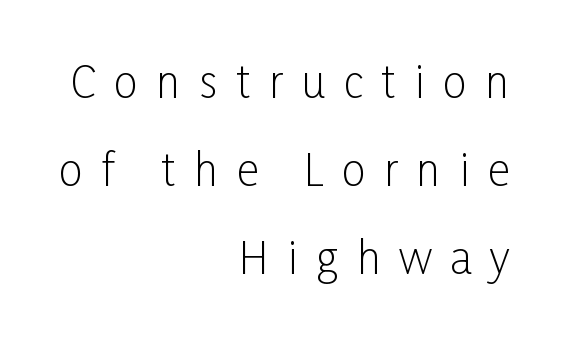
Q: Is the text bold? A: No.
Q: Is the text italic (slanted)? A: No, it is upright.
Q: Is the typeface a serif or a sans-serif typeface? A: Sans-serif.
Q: Is the text underlined? A: No.
Q: How is the paragraph aligned? A: Right-aligned.
Q: Is the spacing between letters normal or unusually wide? A: Unusually wide.
Q: Is the spacing between lines tight, normal or loose? A: Loose.
Q: Width (condensed, normal, or wide)? A: Condensed.
Q: Stroke contrast? A: Low.
Q: x-height? A: Medium.
Q: Monospaced? A: No.
